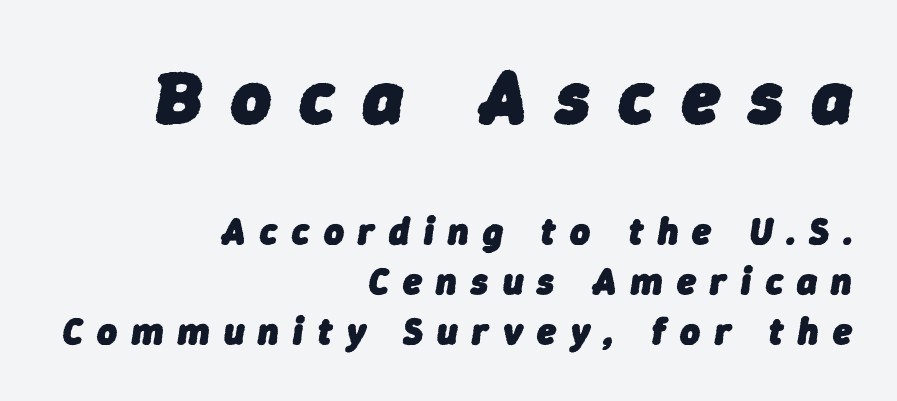
A dark, heavy texture on the line: the type is bold. Each new line begins a customary step beneath the previous one. This layout puts the oversized block above and the modest block below. The face used here is proportionally spaced, like ordinary book or web type. This sample is right-justified, so line beginnings fall wherever the words allow.
